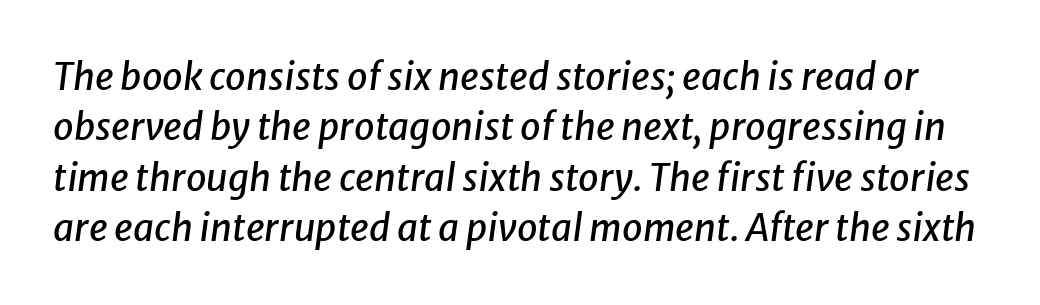
{"italic": "yes", "lean": "right", "slant_degrees": 8, "width": "normal", "stroke_contrast": "low", "x_height": "medium", "monospaced": "no", "underline": "no", "line_spacing": "normal", "line_spacing_ratio": 1.36, "letter_spacing": "normal", "letter_spacing_em": 0.0, "glyph_px": 37}
